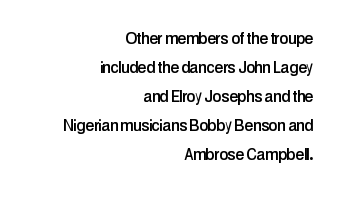
Q: Is the text italic (slanted)? A: No, it is upright.
Q: Is the text underlined? A: No.
Q: How is the paragraph aligned? A: Right-aligned.
Q: Is the spacing between letters normal or unusually wide? A: Normal.
Q: Is the spacing between lines tight, normal or loose? A: Normal.
